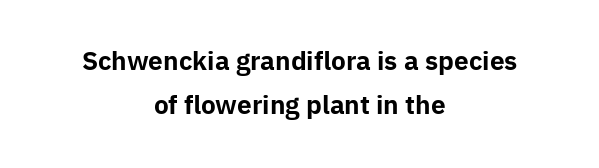
The image shows 25 px bold type, upright; set centered, line spacing 1.75x, normal letter spacing, not underlined.
